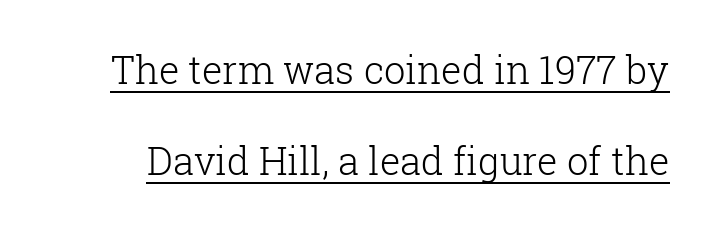
The image shows 38 px light serif type, upright; set loose line spacing (2.4x), normal letter spacing, underlined; low stroke contrast and a medium x-height.
